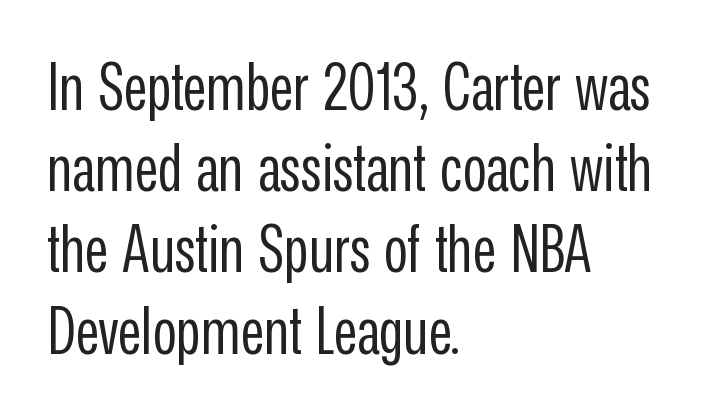
{"serif": "no", "italic": "no", "bold": "no", "weight": "regular", "width": "condensed", "stroke_contrast": "low", "x_height": "medium", "monospaced": "no", "underline": "no", "align": "left", "line_spacing": "normal", "line_spacing_ratio": 1.25, "letter_spacing": "normal", "letter_spacing_em": 0.0, "glyph_px": 65}
